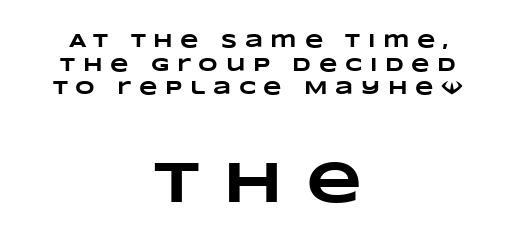
Looks like regular typesetting: each glyph gets only the width it needs. The string is rendered with underlining switched off. Summary of weight: heavy, a full bold. How would I describe the line gaps? Plain and ordinary. Where is the straight margin? There isn't one; the lines are centered.
